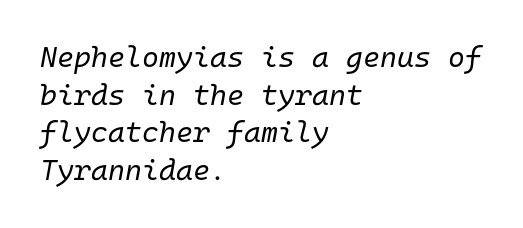
{"italic": "yes", "lean": "right", "slant_degrees": 10, "bold": "no", "weight": "regular", "width": "normal", "stroke_contrast": "low", "x_height": "medium", "monospaced": "yes", "underline": "no", "align": "left", "line_spacing": "normal", "line_spacing_ratio": 1.3, "letter_spacing": "normal", "letter_spacing_em": 0.0, "glyph_px": 29}
